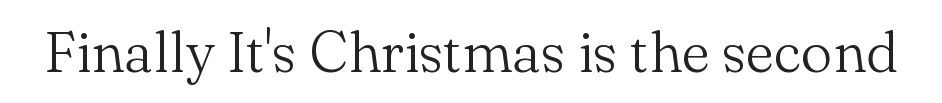
The image shows 57 px light serif type, upright; set normal letter spacing, not underlined; medium stroke contrast and a small x-height.
